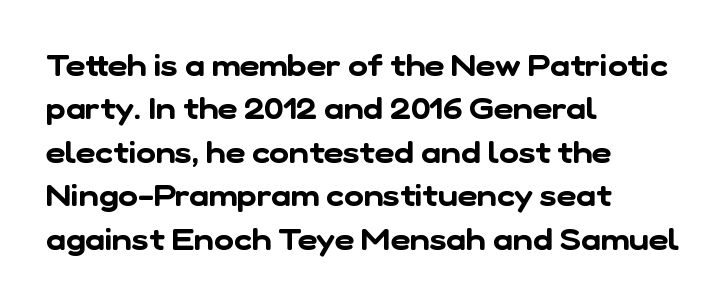
Q: Is the typeface a serif or a sans-serif typeface? A: Sans-serif.
Q: Is the text underlined? A: No.
Q: How is the paragraph aligned? A: Left-aligned.
Q: Is the spacing between letters normal or unusually wide? A: Normal.
Q: Is the spacing between lines tight, normal or loose? A: Normal.
Q: Width (condensed, normal, or wide)? A: Normal.
Q: Stroke contrast? A: Low.
Q: x-height? A: Medium.
Q: Monospaced? A: No.
